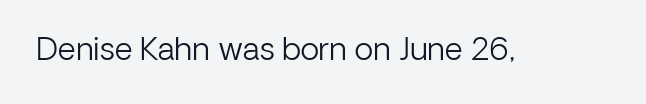
The passage shown is typeset with a sans-serif family. A roman cut, with each character standing at attention. The strip under each line holds only bare page. Caption: face not bold, strokes unweighted.
